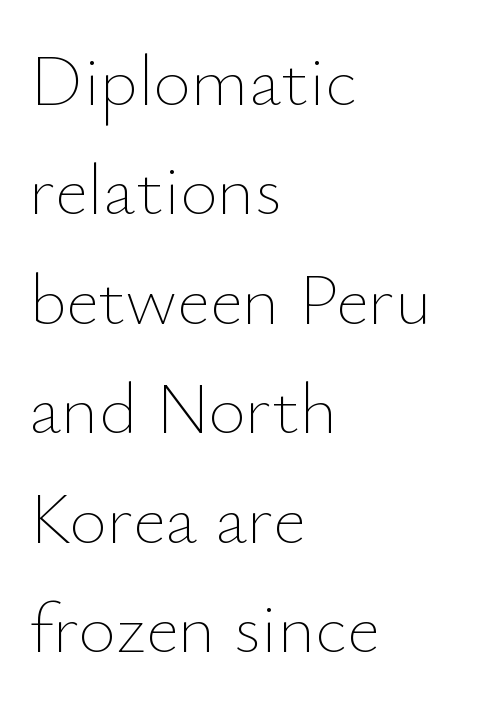
The image shows 72 px thin type, upright; set left-aligned, normal line spacing (1.52x), normal letter spacing, not underlined; low stroke contrast and a small x-height.
